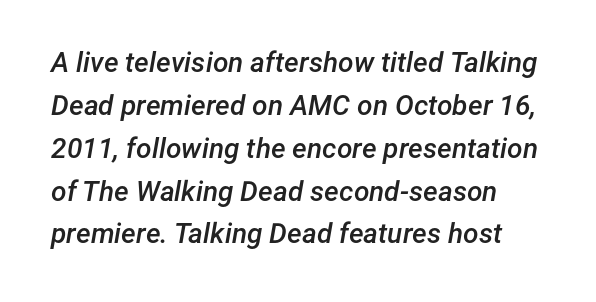
{"italic": "yes", "lean": "right", "slant_degrees": 12, "bold": "semi", "weight": "semibold", "width": "normal", "stroke_contrast": "low", "x_height": "medium", "monospaced": "no", "underline": "no", "line_spacing": "normal", "line_spacing_ratio": 1.53, "letter_spacing": "normal", "letter_spacing_em": 0.0, "glyph_px": 28}
